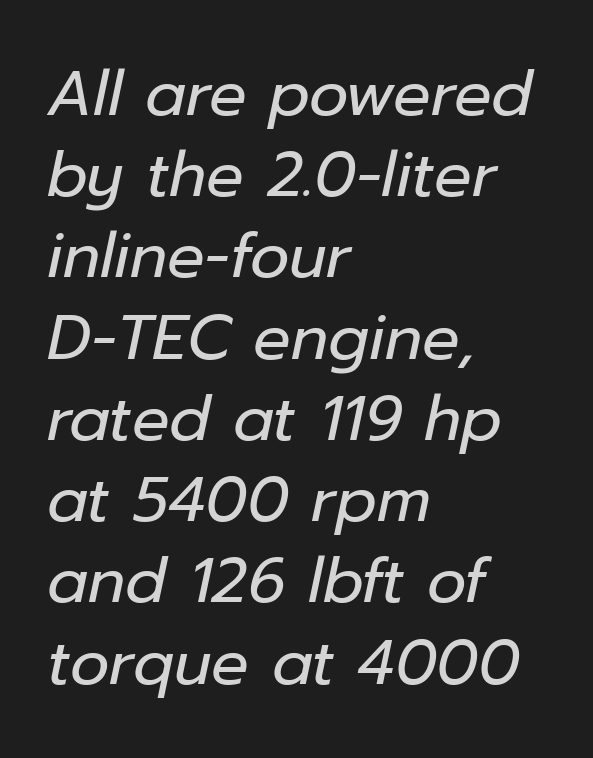
The image shows 62 px regular-weight type, italic (leaning right); set left-aligned, normal line spacing (1.31x), normal letter spacing, not underlined; low stroke contrast and a medium x-height.
